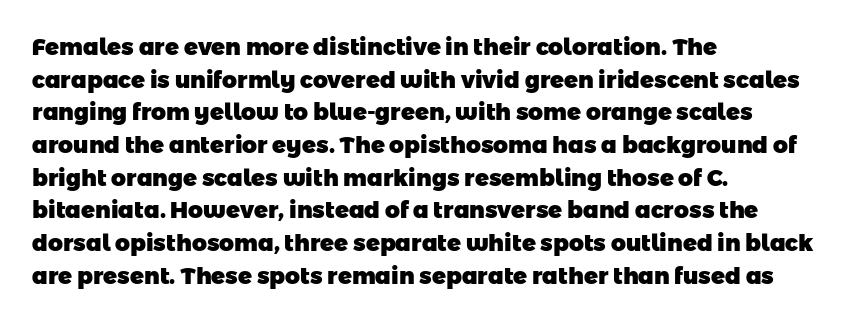
Thick stems and heavy bowls — unmistakably bold. The space directly below the letters is spotless. Is the block centered? No — it sits flush against the left margin. Students, observe: this is what conventionally led text looks like. Nobody touched the tracking dial on this one.
